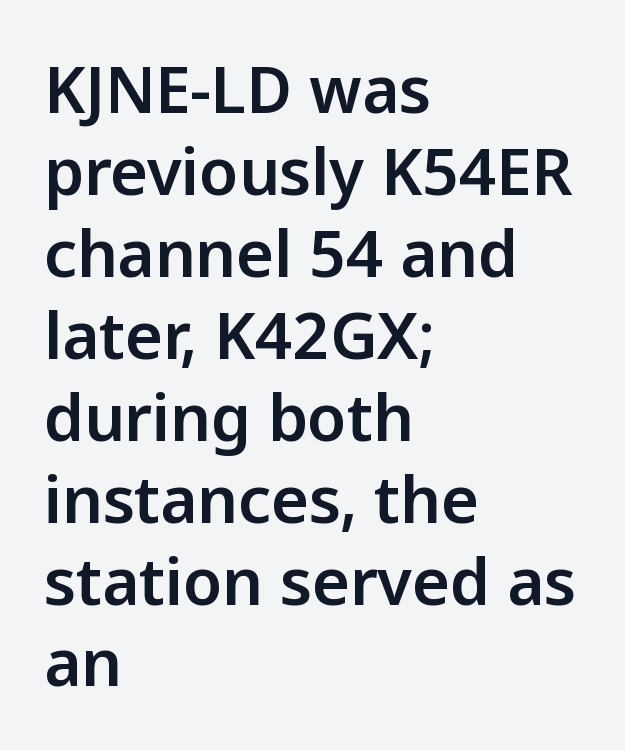
Q: Is the text italic (slanted)? A: No, it is upright.
Q: Is the typeface a serif or a sans-serif typeface? A: Sans-serif.
Q: Is the text underlined? A: No.
Q: How is the paragraph aligned? A: Left-aligned.
Q: Is the spacing between letters normal or unusually wide? A: Normal.
Q: Is the spacing between lines tight, normal or loose? A: Normal.
Q: Width (condensed, normal, or wide)? A: Normal.
Q: Stroke contrast? A: Low.
Q: x-height? A: Medium.
Q: Monospaced? A: No.
